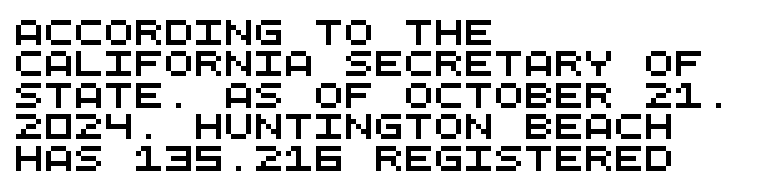
Casual observation: everything's shoved over to the left. Unmarked baselines from the first word to the last. Nobody touched the tracking dial on this one. Horizontal bands of white between lines are of average thickness.
